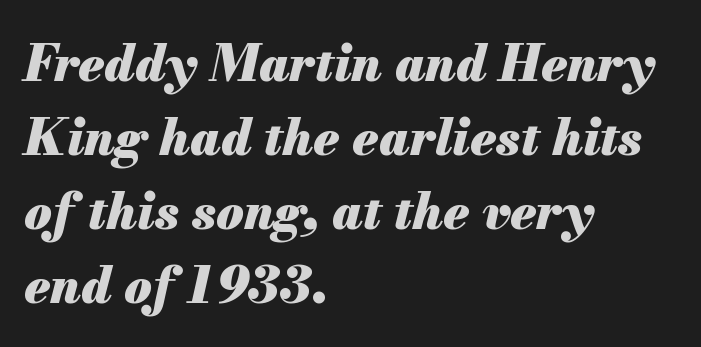
How heavy is the stroke? Heavy — this is a bold. The axis of the letterforms is tilted away from vertical. Descenders hang freely into open space. Note the varied advance widths — an 'i' is clearly narrower than an 'm'. Left-aligned paragraph, ragged on the right.
